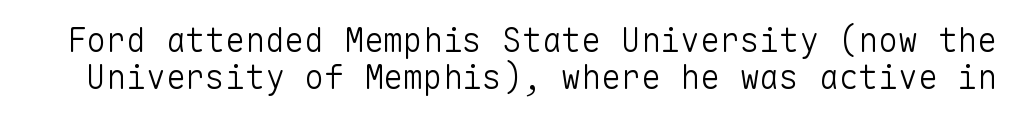
{"serif": "no", "italic": "no", "bold": "no", "weight": "light", "width": "normal", "stroke_contrast": "low", "x_height": "medium", "monospaced": "yes", "underline": "no", "line_spacing": "tight", "line_spacing_ratio": 1.12, "letter_spacing": "normal", "letter_spacing_em": 0.0, "glyph_px": 33}
